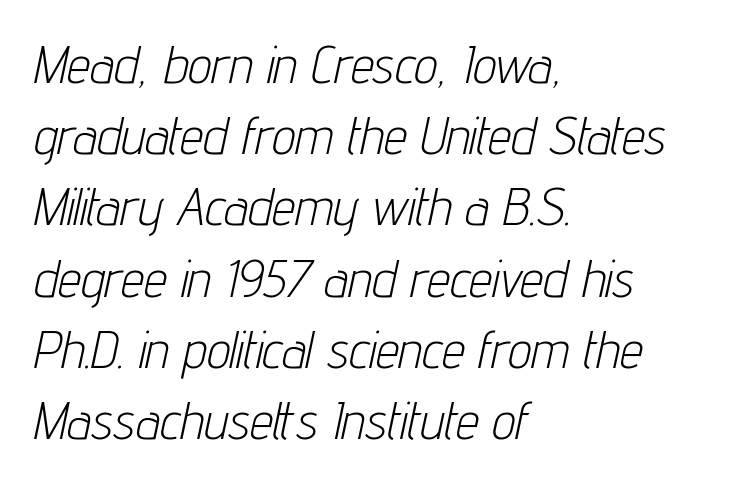
{"italic": "yes", "lean": "right", "slant_degrees": 12, "bold": "no", "weight": "light", "width": "condensed", "stroke_contrast": "low", "x_height": "medium", "monospaced": "no", "underline": "no", "align": "left", "line_spacing": "normal", "line_spacing_ratio": 1.37, "letter_spacing": "normal", "letter_spacing_em": 0.0, "glyph_px": 52}
